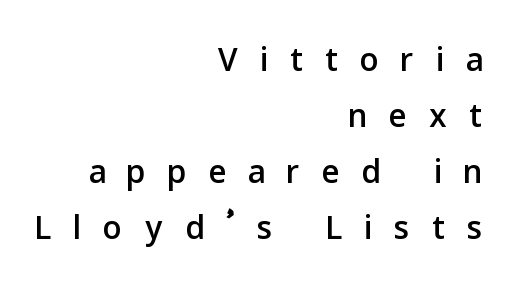
Quick note: not italic, upright. This rendering features lettering with no underline. Nothing sits at the stroke ends, so this counts as sans-serif. Character widths vary here, with narrow letters taking less room than wide ones. The text block is weighted toward the right margin, trailing off unevenly leftward.
